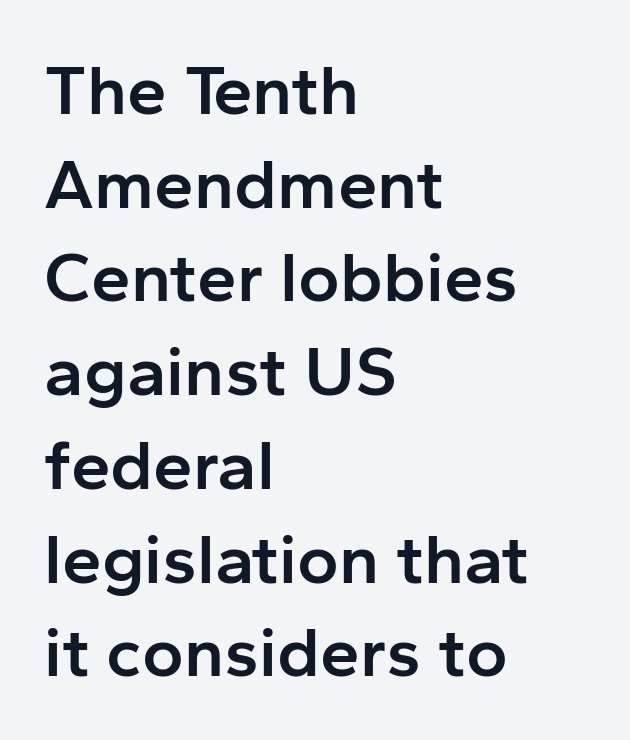
{"serif": "no", "italic": "no", "bold": "semi", "weight": "semibold", "width": "normal", "stroke_contrast": "low", "x_height": "medium", "monospaced": "no", "underline": "no", "align": "left", "line_spacing": "normal", "line_spacing_ratio": 1.32, "letter_spacing": "normal", "letter_spacing_em": 0.0, "glyph_px": 71}
